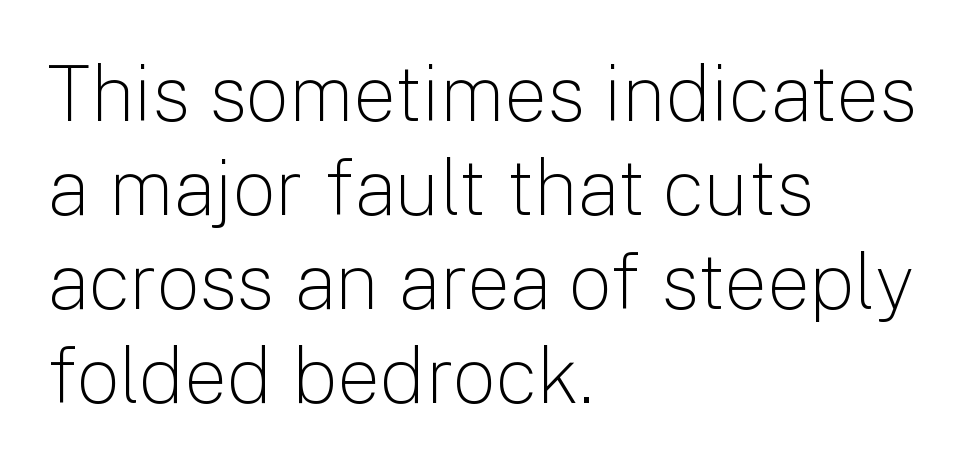
The image shows 77 px light sans-serif type, upright; set left-aligned, line spacing 1.22x, normal letter spacing, not underlined; low stroke contrast and a medium x-height.
